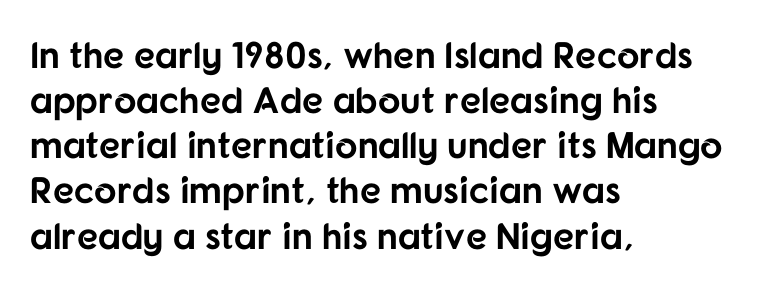
The image shows 37 px bold sans-serif type, upright; set left-aligned, line spacing 1.22x, normal letter spacing, not underlined; low stroke contrast and a medium x-height.
